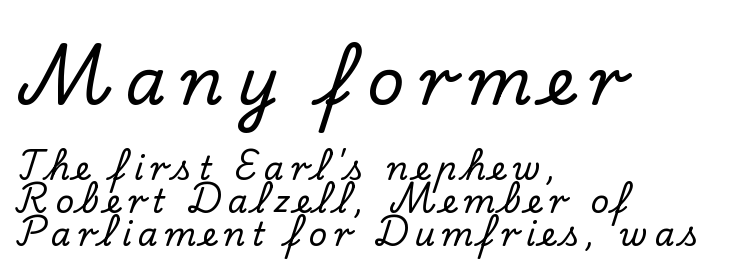
{"serif": "yes", "width": "normal", "stroke_contrast": "low", "x_height": "small", "monospaced": "no", "underline": "no", "align": "left", "line_spacing": "tight", "line_spacing_ratio": 1.03, "letter_spacing": "wide", "letter_spacing_em": 0.21, "larger_block": "first", "size_ratio": 2.03, "glyph_px": 65}
